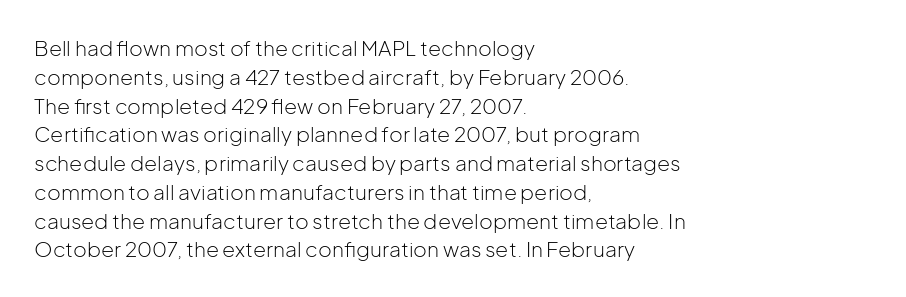
The image shows 21 px text type, upright; set left-aligned, normal line spacing (1.37x), normal letter spacing, not underlined.
